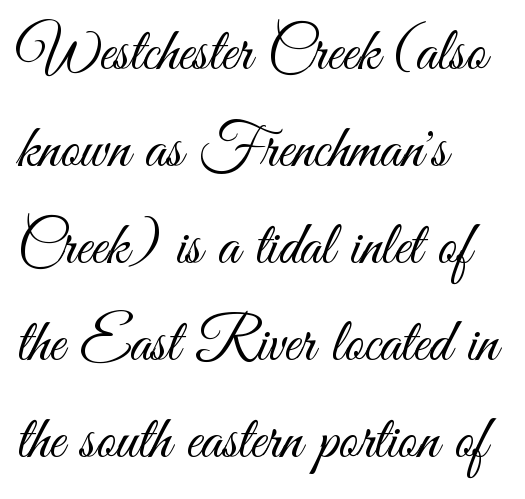
The image shows 61 px light, condensed sans-serif type; set left-aligned, normal line spacing (1.59x), normal letter spacing, not underlined; medium stroke contrast and a small x-height.
